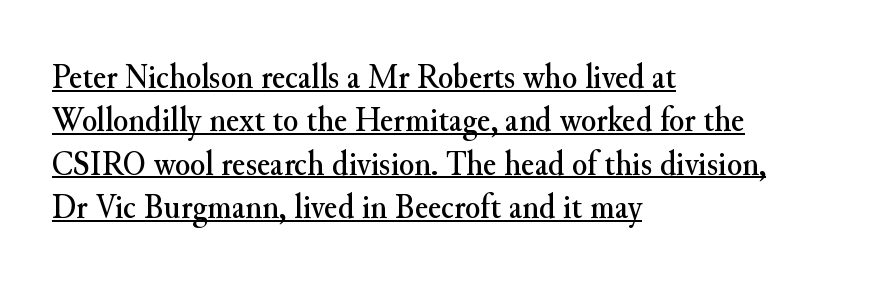
Q: Is the text italic (slanted)? A: No, it is upright.
Q: Is the typeface a serif or a sans-serif typeface? A: Serif.
Q: Is the text underlined? A: Yes.
Q: How is the paragraph aligned? A: Left-aligned.
Q: Is the spacing between letters normal or unusually wide? A: Normal.
Q: Width (condensed, normal, or wide)? A: Normal.
Q: Stroke contrast? A: Medium.
Q: x-height? A: Small.
Q: Monospaced? A: No.
